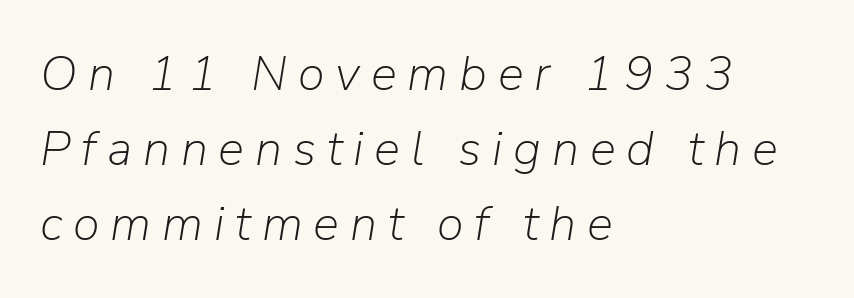
The passage shown is not underscored anywhere. Reading down the column, the eye jumps a familiar distance to each next line. Designer's note — italics engaged. This sample has the flowing, uneven cadence of proportional lettering.
